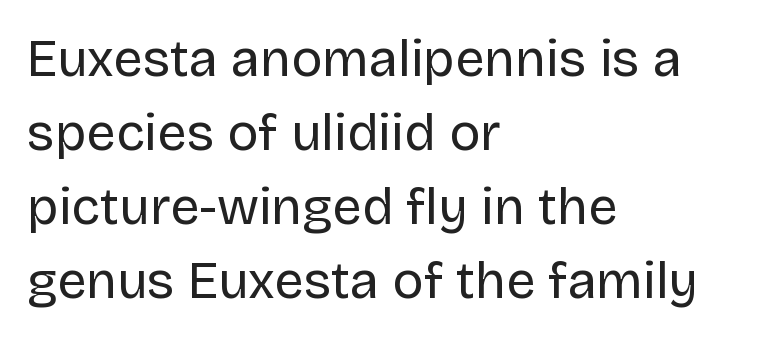
{"serif": "no", "italic": "no", "bold": "no", "weight": "regular", "width": "normal", "stroke_contrast": "low", "x_height": "large", "monospaced": "no", "underline": "no", "align": "left", "line_spacing": "normal", "line_spacing_ratio": 1.42, "letter_spacing": "normal", "letter_spacing_em": 0.0, "glyph_px": 52}
